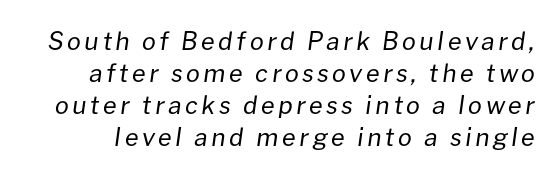
{"italic": "yes", "lean": "right", "slant_degrees": 8, "bold": "no", "underline": "no", "line_spacing": "normal", "line_spacing_ratio": 1.28, "glyph_px": 25}
